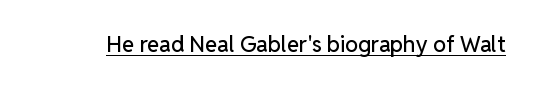
{"italic": "no", "underline": "yes", "letter_spacing": "normal", "letter_spacing_em": 0.0, "glyph_px": 22}
